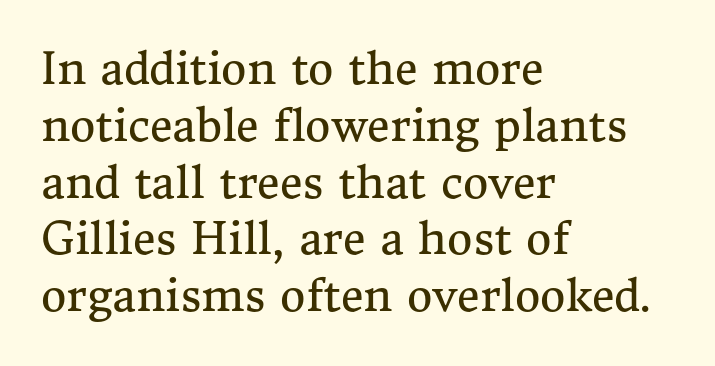
If you drew a line through each stem, it would be perfectly vertical. These lines stack with their left ends in a neat column. Looks like regular typesetting: each glyph gets only the width it needs. A typesetter would label this face a serif.
